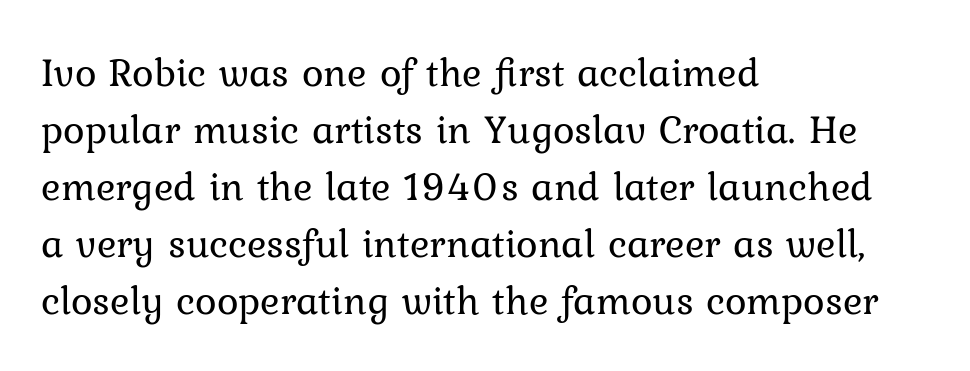
Q: Is the text bold? A: No.
Q: Is the text italic (slanted)? A: No, it is upright.
Q: Is the typeface a serif or a sans-serif typeface? A: Serif.
Q: Is the text underlined? A: No.
Q: How is the paragraph aligned? A: Left-aligned.
Q: Is the spacing between letters normal or unusually wide? A: Normal.
Q: Is the spacing between lines tight, normal or loose? A: Normal.
Q: Width (condensed, normal, or wide)? A: Normal.
Q: Stroke contrast? A: Low.
Q: x-height? A: Medium.
Q: Monospaced? A: No.
